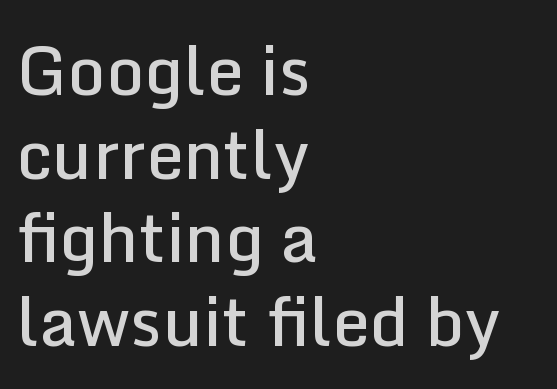
{"serif": "no", "italic": "no", "bold": "semi", "weight": "semibold", "width": "normal", "stroke_contrast": "low", "x_height": "medium", "monospaced": "no", "underline": "no", "align": "left", "line_spacing": "normal", "line_spacing_ratio": 1.25, "letter_spacing": "normal", "letter_spacing_em": 0.0, "glyph_px": 67}
